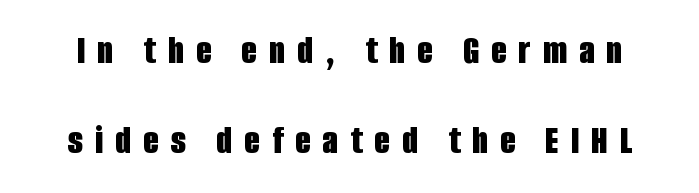
Nope, no serifs anywhere on these letters. A great deal of white space separates one row of letters from the next. When letters stand straight like this, we call the style roman or upright. The glyphs are unaccompanied by any horizontal stroke below them. Each glyph is drawn with heavy, bold strokes.
